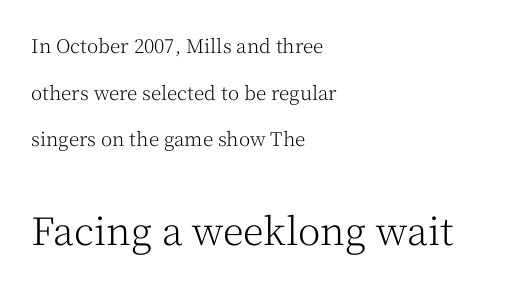
When letters stand straight like this, we call the style roman or upright. Each letter keeps its own natural width here, so spacing adapts to shape. This rendering leaves character spacing at its baseline value. Is there much room between lines? Yes — plenty of vertical air separates them. The text block is weighted toward the left margin, trailing off unevenly rightward. The passage shown is not bold in any degree.
